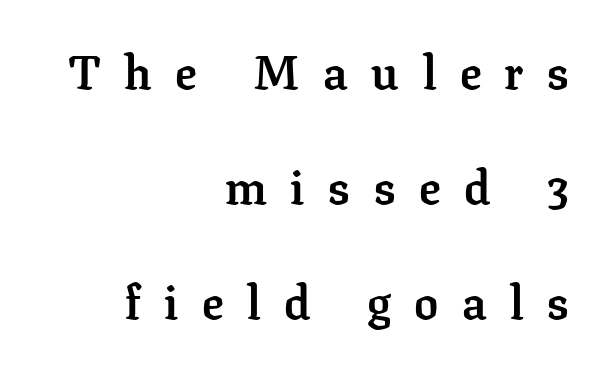
You can tell from the footed stems that serif type was used. The font is running at its bold setting. You could not count columns in this text — the font is proportionally spaced. Words float on clear page, feet unadorned. Notice the wide empty band between every row — that's loose leading. Horizontally, the lines are justified to the trailing edge only.
